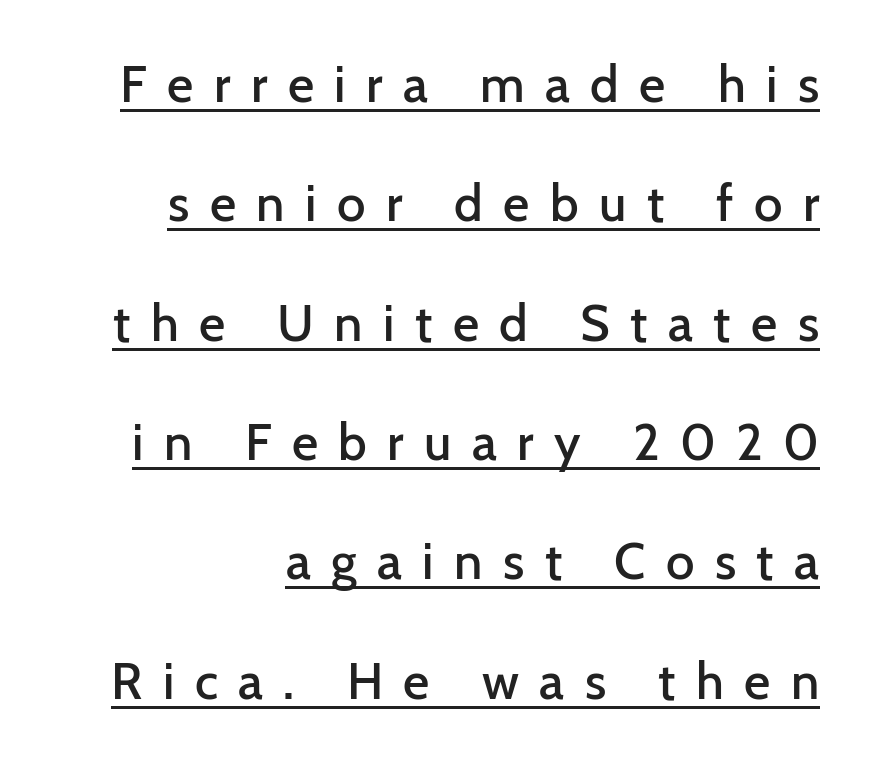
{"serif": "no", "italic": "no", "bold": "semi", "weight": "semibold", "width": "normal", "stroke_contrast": "low", "x_height": "medium", "monospaced": "no", "underline": "yes", "align": "right", "line_spacing": "loose", "line_spacing_ratio": 2.34, "letter_spacing": "wide", "letter_spacing_em": 0.4, "glyph_px": 51}
